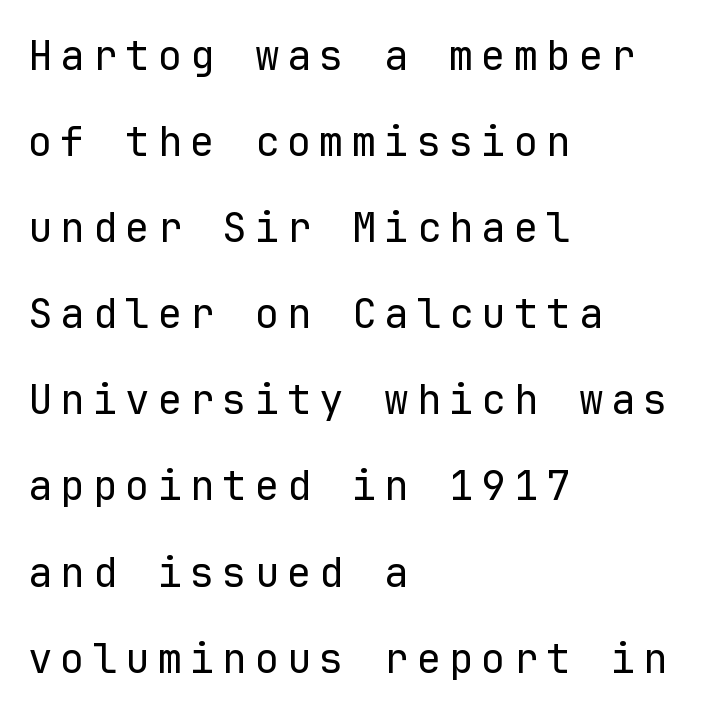
{"serif": "no", "italic": "no", "bold": "no", "weight": "regular", "width": "normal", "stroke_contrast": "low", "x_height": "medium", "monospaced": "yes", "underline": "no", "align": "left", "line_spacing": "loose", "line_spacing_ratio": 2.1, "glyph_px": 41}
